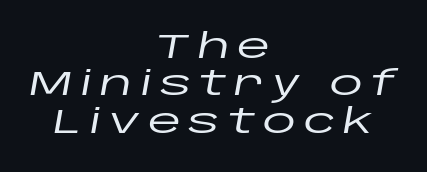
Q: Is the text italic (slanted)? A: Yes, it leans right by about 10 degrees.
Q: Is the text underlined? A: No.
Q: How is the paragraph aligned? A: Centered.
Q: Is the spacing between letters normal or unusually wide? A: Unusually wide.
Q: Is the spacing between lines tight, normal or loose? A: Tight.
Q: Width (condensed, normal, or wide)? A: Wide.
Q: Stroke contrast? A: Low.
Q: x-height? A: Large.
Q: Monospaced? A: No.
